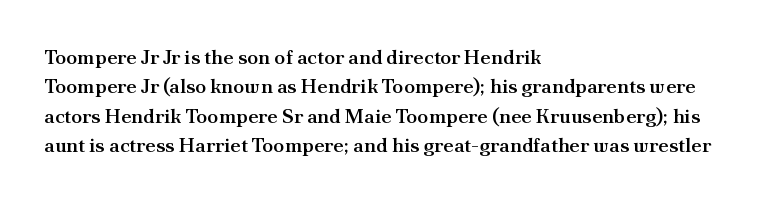
Q: Is the text bold? A: Semi-bold.
Q: Is the text italic (slanted)? A: No, it is upright.
Q: Is the text underlined? A: No.
Q: How is the paragraph aligned? A: Left-aligned.
Q: Is the spacing between letters normal or unusually wide? A: Normal.
Q: Is the spacing between lines tight, normal or loose? A: Normal.
